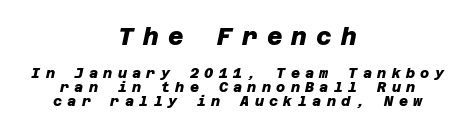
The image shows 24 px bold type; set centered, tight line spacing (0.97x), unusually wide letter spacing (+0.38 em), not underlined; the first (top) block is 1.71x larger.
